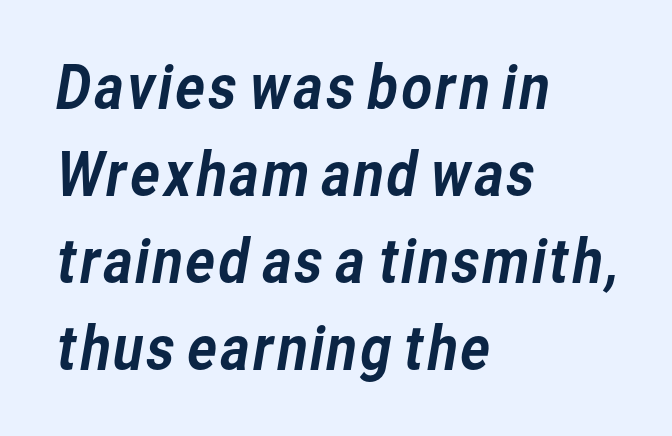
{"serif": "no", "width": "normal", "stroke_contrast": "low", "x_height": "medium", "monospaced": "no", "underline": "no", "align": "left", "line_spacing": "normal", "line_spacing_ratio": 1.45, "letter_spacing": "normal", "letter_spacing_em": 0.0, "glyph_px": 60}
